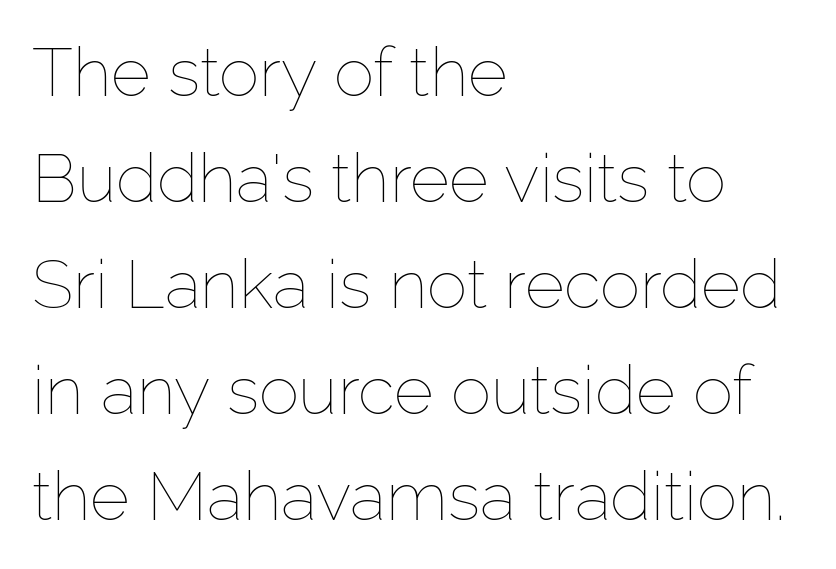
{"italic": "no", "bold": "no", "weight": "thin", "width": "normal", "stroke_contrast": "low", "x_height": "medium", "monospaced": "no", "underline": "no", "align": "left", "line_spacing": "normal", "line_spacing_ratio": 1.56, "letter_spacing": "normal", "letter_spacing_em": 0.0, "glyph_px": 68}
